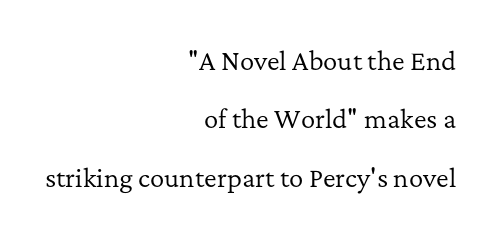
The image shows 24 px text type, upright; set right-aligned, loose line spacing (2.43x), normal letter spacing, not underlined.
